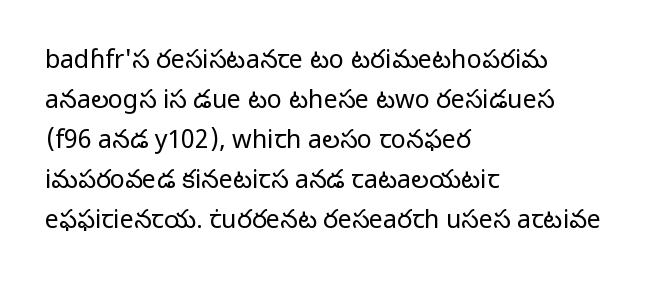
Q: Is the text bold? A: No.
Q: Is the text italic (slanted)? A: No, it is upright.
Q: Is the text underlined? A: No.
Q: How is the paragraph aligned? A: Left-aligned.
Q: Is the spacing between letters normal or unusually wide? A: Normal.
Q: Is the spacing between lines tight, normal or loose? A: Normal.
